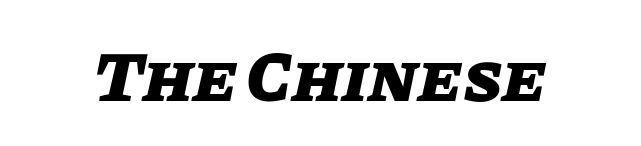
The image shows 71 px heavy type, italic (leaning right); set normal letter spacing, not underlined; low stroke contrast and a large x-height.
